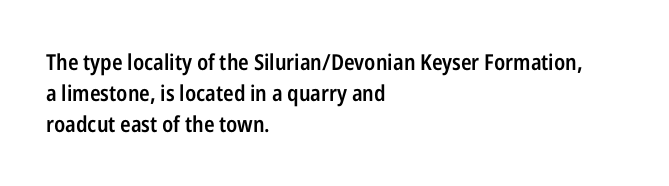
{"italic": "no", "bold": "semi", "underline": "no", "align": "left", "line_spacing": "normal", "line_spacing_ratio": 1.41, "letter_spacing": "normal", "letter_spacing_em": 0.0, "glyph_px": 22}
